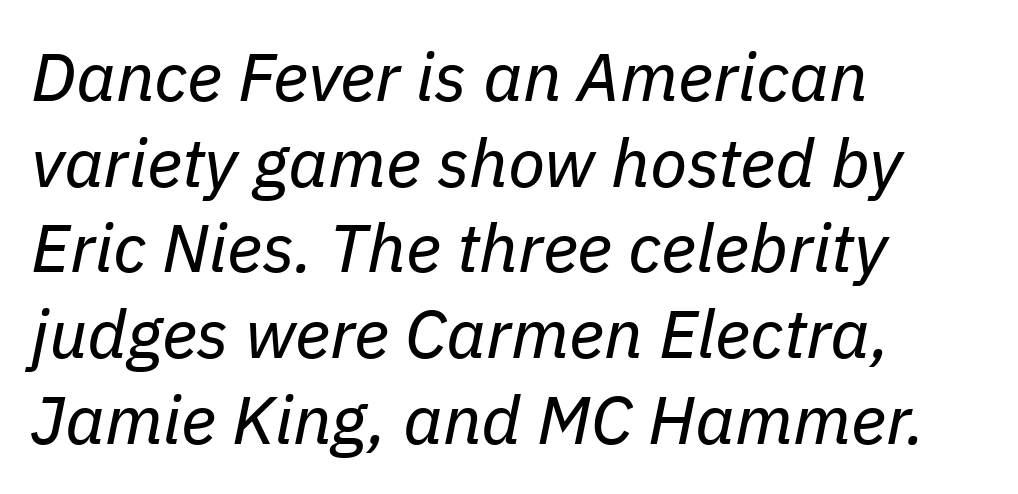
{"italic": "yes", "lean": "right", "slant_degrees": 11, "bold": "no", "weight": "regular", "width": "normal", "stroke_contrast": "low", "x_height": "medium", "monospaced": "no", "underline": "no", "align": "left", "line_spacing": "normal", "line_spacing_ratio": 1.26, "letter_spacing": "normal", "letter_spacing_em": 0.0, "glyph_px": 68}
